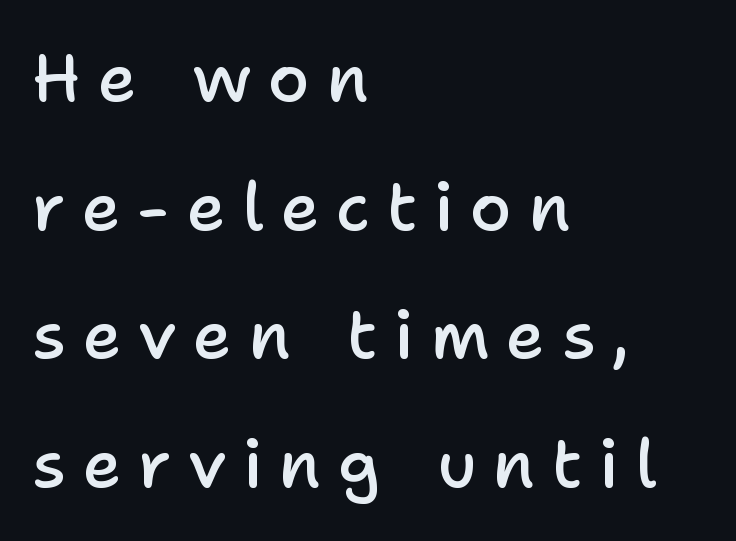
Q: Is the text bold? A: Semi-bold.
Q: Is the text italic (slanted)? A: No, it is upright.
Q: Is the typeface a serif or a sans-serif typeface? A: Sans-serif.
Q: Is the text underlined? A: No.
Q: How is the paragraph aligned? A: Left-aligned.
Q: Is the spacing between letters normal or unusually wide? A: Unusually wide.
Q: Is the spacing between lines tight, normal or loose? A: Loose.
Q: Width (condensed, normal, or wide)? A: Normal.
Q: Stroke contrast? A: Low.
Q: x-height? A: Medium.
Q: Monospaced? A: No.
